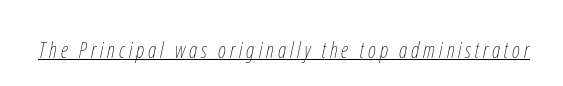
{"italic": "yes", "lean": "right", "slant_degrees": 12, "bold": "no", "underline": "yes", "glyph_px": 22}
